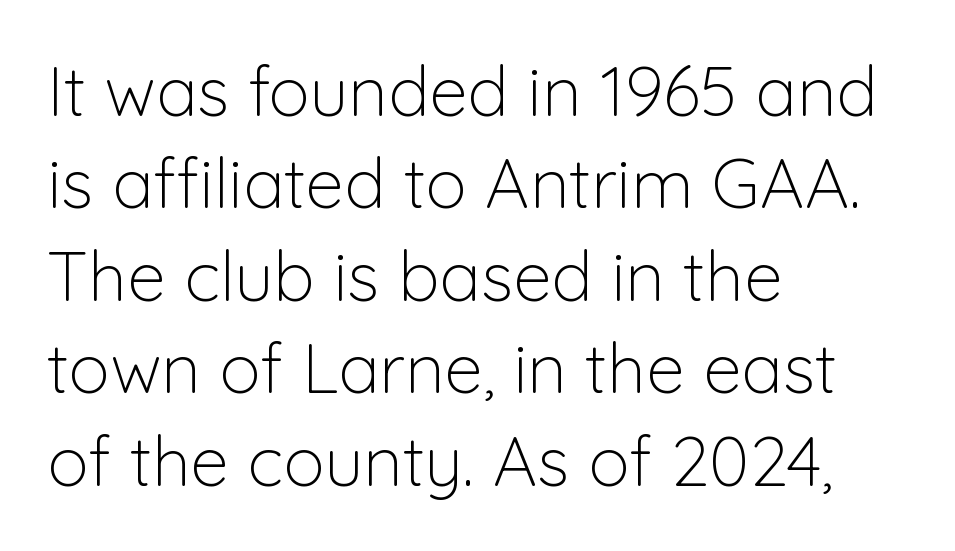
{"serif": "no", "italic": "no", "bold": "no", "weight": "light", "width": "normal", "stroke_contrast": "low", "x_height": "medium", "monospaced": "no", "underline": "no", "align": "left", "line_spacing": "normal", "line_spacing_ratio": 1.34, "letter_spacing": "normal", "letter_spacing_em": 0.0, "glyph_px": 69}
